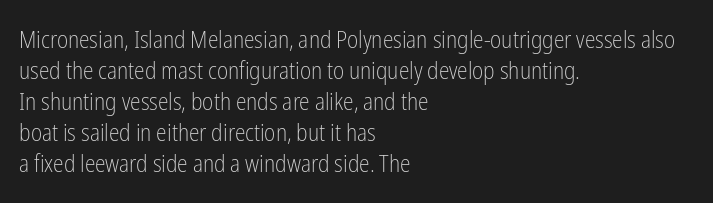
Q: Is the text bold? A: No.
Q: Is the text italic (slanted)? A: No, it is upright.
Q: Is the text underlined? A: No.
Q: How is the paragraph aligned? A: Left-aligned.
Q: Is the spacing between letters normal or unusually wide? A: Normal.
Q: Is the spacing between lines tight, normal or loose? A: Normal.
